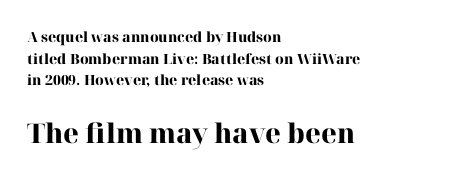
{"italic": "no", "bold": "yes", "underline": "no", "align": "left", "line_spacing": "normal", "line_spacing_ratio": 1.55, "letter_spacing": "normal", "letter_spacing_em": 0.0, "larger_block": "second", "size_ratio": 1.93, "glyph_px": 27}
